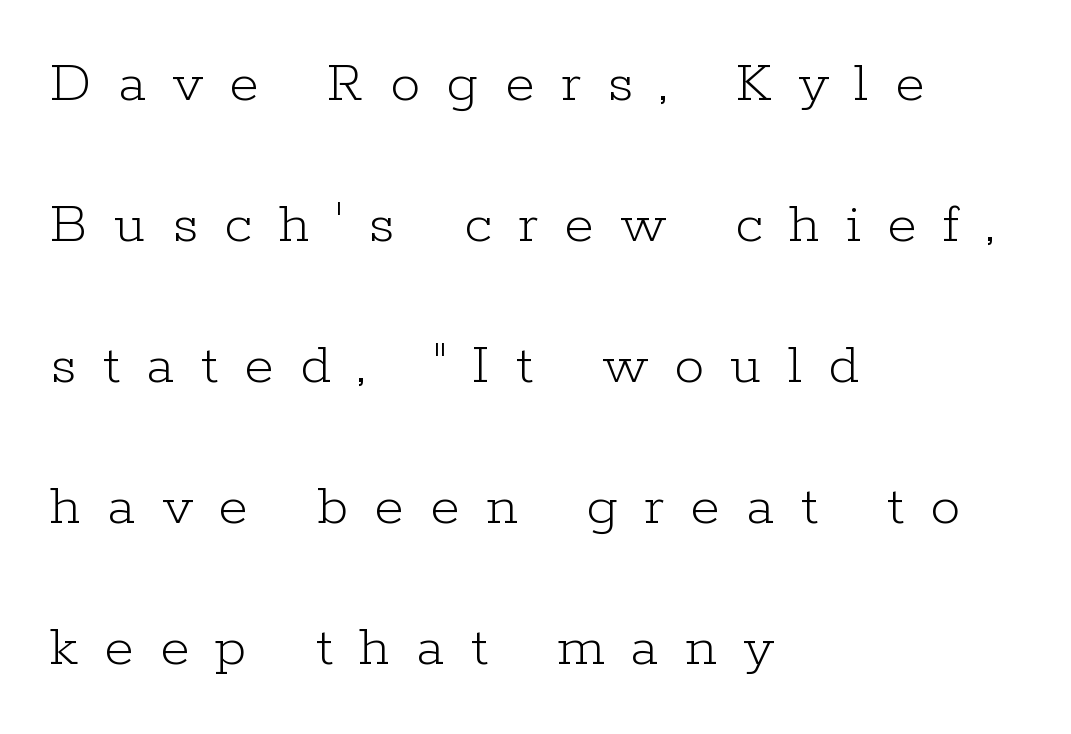
Q: Is the text bold? A: No.
Q: Is the text italic (slanted)? A: No, it is upright.
Q: Is the typeface a serif or a sans-serif typeface? A: Serif.
Q: Is the text underlined? A: No.
Q: How is the paragraph aligned? A: Left-aligned.
Q: Is the spacing between letters normal or unusually wide? A: Unusually wide.
Q: Is the spacing between lines tight, normal or loose? A: Loose.
Q: Width (condensed, normal, or wide)? A: Normal.
Q: Stroke contrast? A: Low.
Q: x-height? A: Medium.
Q: Monospaced? A: No.
